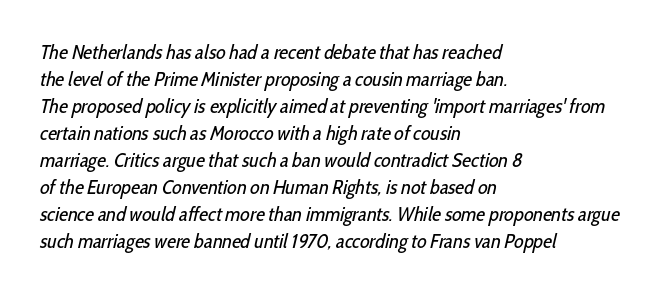
{"bold": "no", "underline": "no", "align": "left", "line_spacing": "normal", "line_spacing_ratio": 1.35, "letter_spacing": "normal", "letter_spacing_em": 0.0, "glyph_px": 20}
